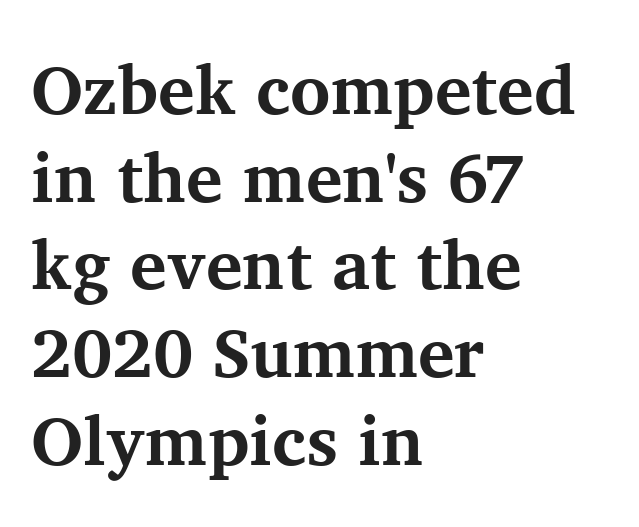
{"serif": "yes", "italic": "no", "bold": "yes", "weight": "bold", "width": "normal", "stroke_contrast": "medium", "x_height": "medium", "monospaced": "no", "underline": "no", "align": "left", "line_spacing": "normal", "line_spacing_ratio": 1.27, "letter_spacing": "normal", "letter_spacing_em": 0.0, "glyph_px": 69}
